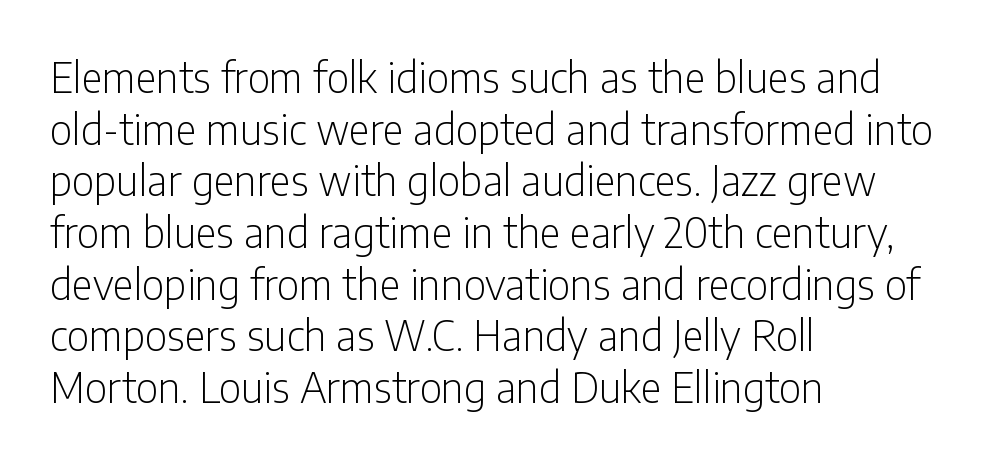
Q: Is the text bold? A: No.
Q: Is the text italic (slanted)? A: No, it is upright.
Q: Is the typeface a serif or a sans-serif typeface? A: Sans-serif.
Q: Is the text underlined? A: No.
Q: How is the paragraph aligned? A: Left-aligned.
Q: Is the spacing between letters normal or unusually wide? A: Normal.
Q: Is the spacing between lines tight, normal or loose? A: Normal.
Q: Width (condensed, normal, or wide)? A: Condensed.
Q: Stroke contrast? A: Low.
Q: x-height? A: Medium.
Q: Monospaced? A: No.
